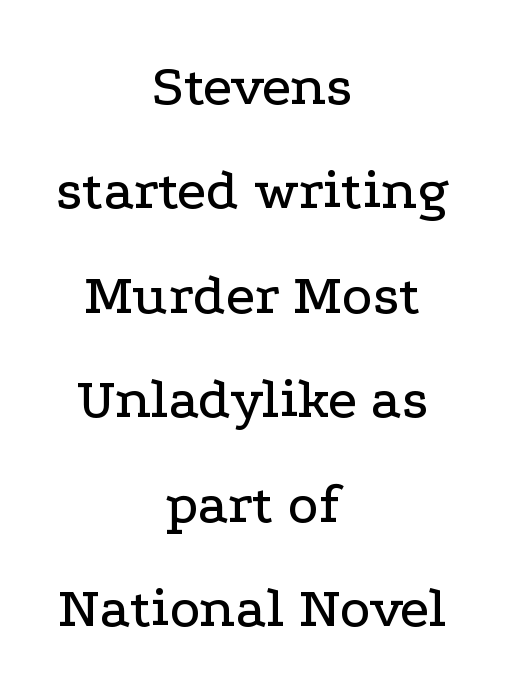
{"serif": "yes", "italic": "no", "width": "wide", "stroke_contrast": "low", "x_height": "medium", "monospaced": "no", "underline": "no", "align": "center", "line_spacing_ratio": 1.8, "letter_spacing": "normal", "letter_spacing_em": 0.0, "glyph_px": 58}
